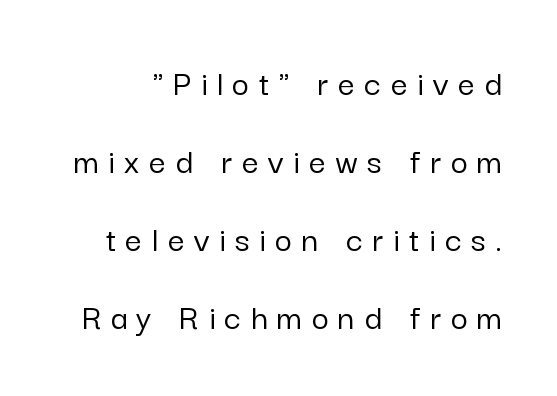
{"serif": "no", "italic": "no", "width": "normal", "stroke_contrast": "low", "x_height": "medium", "monospaced": "no", "underline": "no", "line_spacing": "loose", "line_spacing_ratio": 2.11, "letter_spacing": "wide", "letter_spacing_em": 0.26, "glyph_px": 37}
